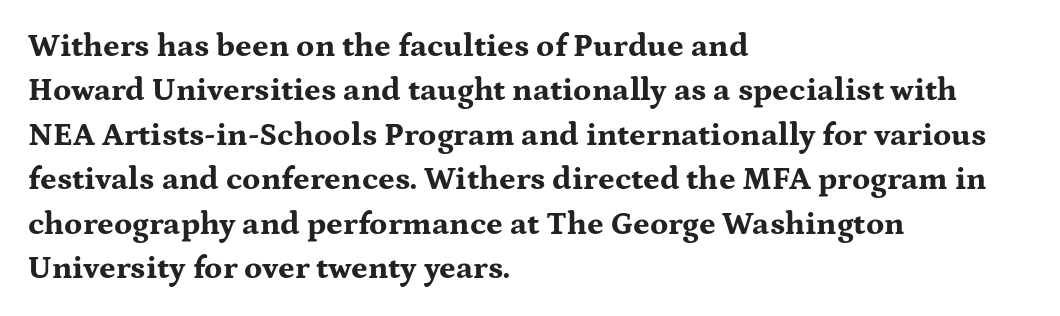
The horizontal fit of the characters is conventional and even. The gap between lines stays unmarked. Its strokes are broad and dark, the hallmark of bold type. The lines are quadded left.
